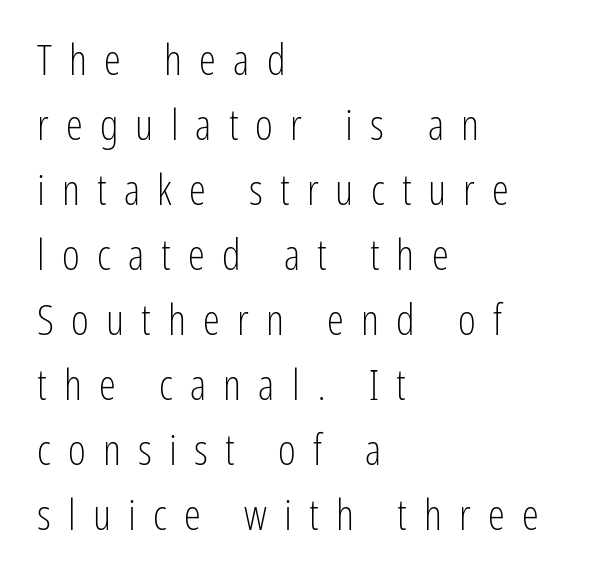
Proportional: the letters do not fall into vertical columns. Unlike a traditional serif, this face leaves its strokes unadorned. The words here are not underlined. Tracking here is generous; glyphs stand well apart from one another. Left-aligned paragraph, ragged on the right. Is the stroke heavy? The answer is a plain regular-or-lighter.
